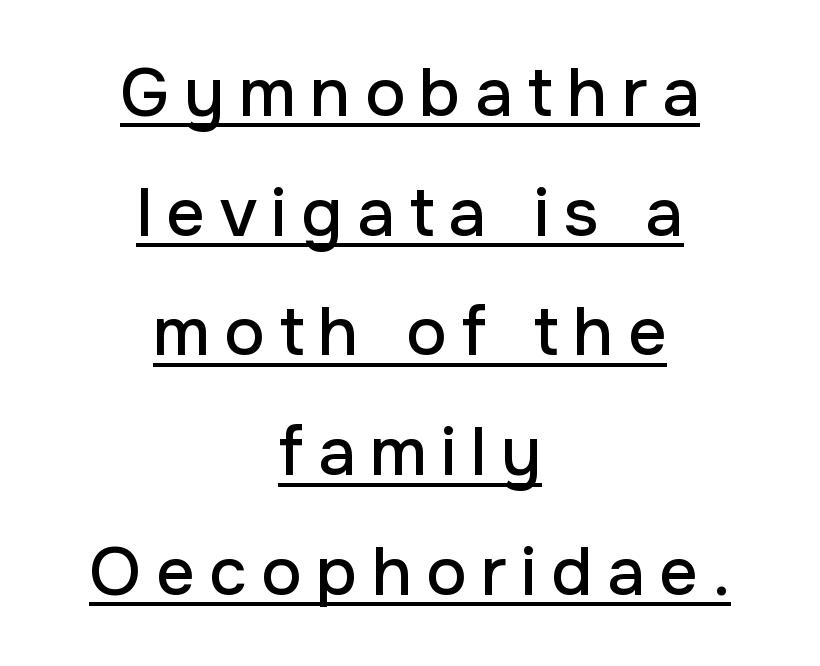
Q: Is the text italic (slanted)? A: No, it is upright.
Q: Is the typeface a serif or a sans-serif typeface? A: Sans-serif.
Q: Is the text underlined? A: Yes.
Q: How is the paragraph aligned? A: Centered.
Q: Is the spacing between letters normal or unusually wide? A: Unusually wide.
Q: Width (condensed, normal, or wide)? A: Normal.
Q: Stroke contrast? A: Low.
Q: x-height? A: Medium.
Q: Monospaced? A: No.
